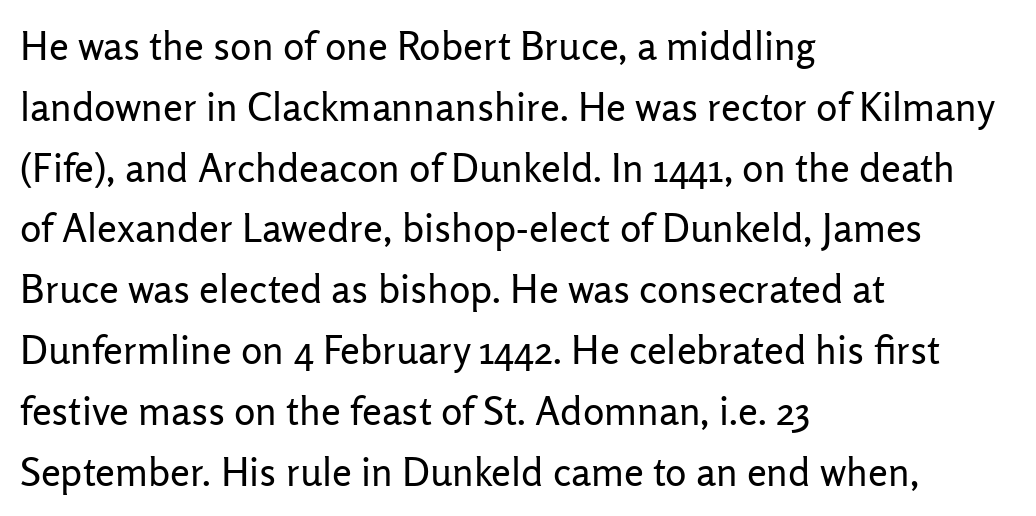
The image shows 40 px regular-weight sans-serif type, upright; set left-aligned, normal line spacing (1.52x), normal letter spacing, not underlined; low stroke contrast and a medium x-height.
